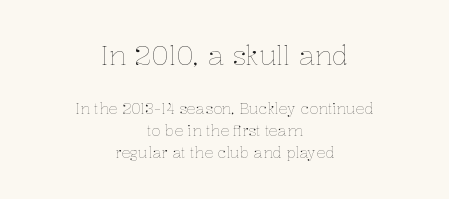
{"italic": "no", "bold": "no", "underline": "no", "align": "center", "line_spacing": "normal", "line_spacing_ratio": 1.48, "letter_spacing": "normal", "letter_spacing_em": 0.0, "larger_block": "first", "size_ratio": 1.8, "glyph_px": 27}
